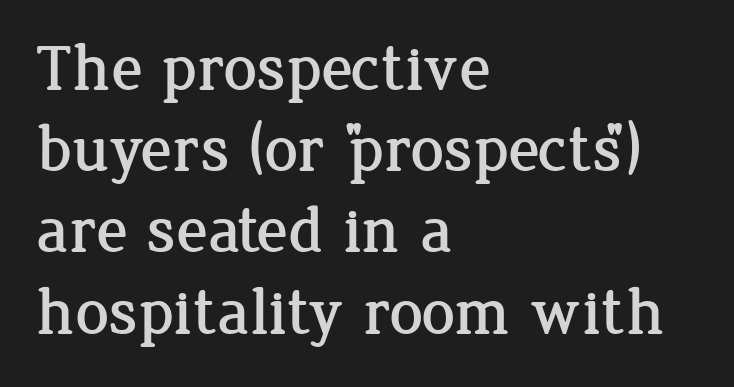
Q: Is the text italic (slanted)? A: No, it is upright.
Q: Is the typeface a serif or a sans-serif typeface? A: Serif.
Q: Is the text underlined? A: No.
Q: How is the paragraph aligned? A: Left-aligned.
Q: Is the spacing between letters normal or unusually wide? A: Normal.
Q: Width (condensed, normal, or wide)? A: Normal.
Q: Stroke contrast? A: Low.
Q: x-height? A: Medium.
Q: Monospaced? A: No.
